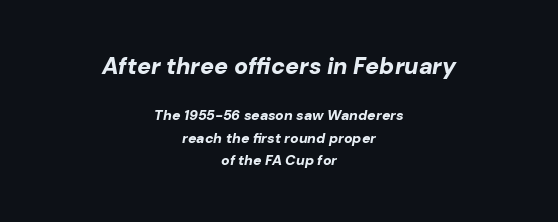
The image shows 23 px bold type, italic (leaning right); set centered, normal line spacing (1.6x), normal letter spacing, not underlined; the first (top) block is 1.64x larger.
